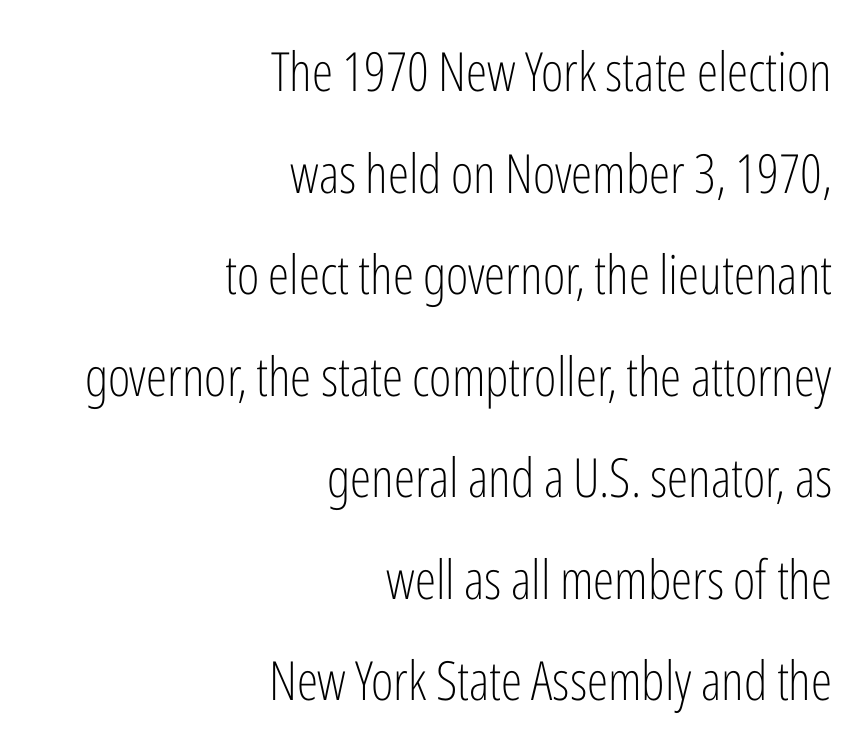
{"serif": "no", "italic": "no", "bold": "no", "weight": "light", "width": "condensed", "stroke_contrast": "low", "x_height": "medium", "monospaced": "no", "underline": "no", "align": "right", "line_spacing_ratio": 1.88, "letter_spacing": "normal", "letter_spacing_em": 0.0, "glyph_px": 54}
